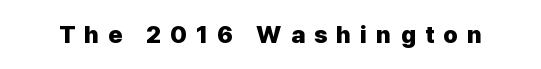
Q: Is the text bold? A: Yes.
Q: Is the text italic (slanted)? A: No, it is upright.
Q: Is the text underlined? A: No.
Q: Is the spacing between letters normal or unusually wide? A: Unusually wide.
